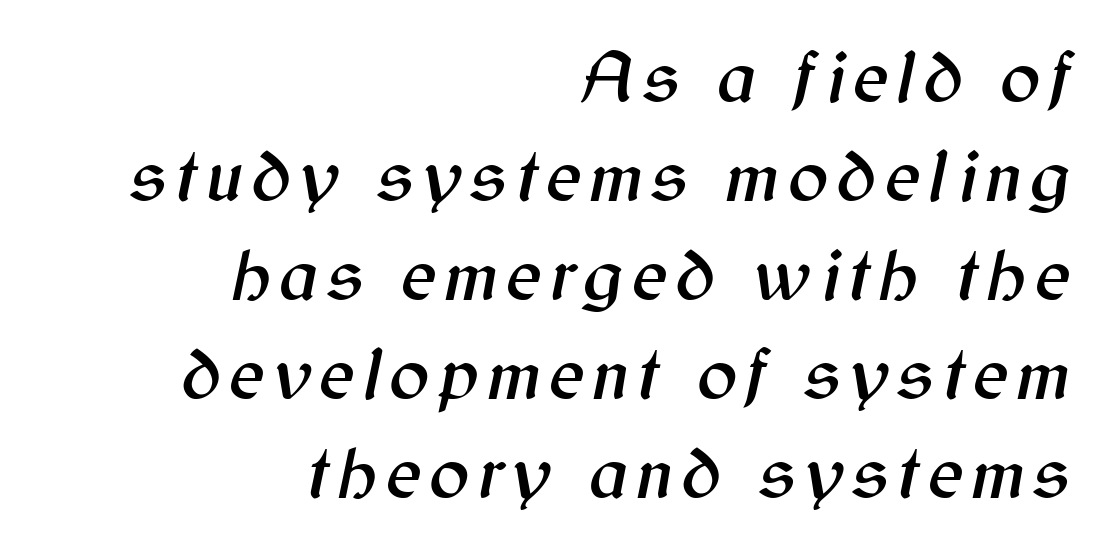
The setting favours the right margin, as signatures and pull-quotes sometimes do. The font's italic variant was chosen for this text. Vertically, the passage feels balanced, rows spaced as you'd expect. Any mark beneath the type? The region is blank. Note the varied advance widths — an 'i' is clearly narrower than an 'm'.
